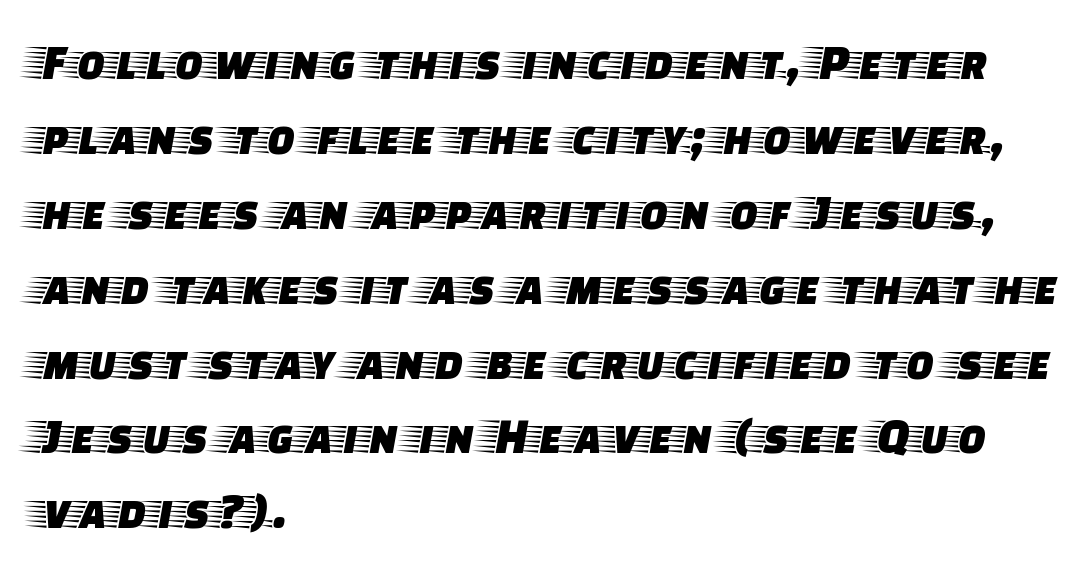
The image shows 52 px wide serif type; set left-aligned, normal line spacing (1.44x), normal letter spacing, not underlined; low stroke contrast and a large x-height.
